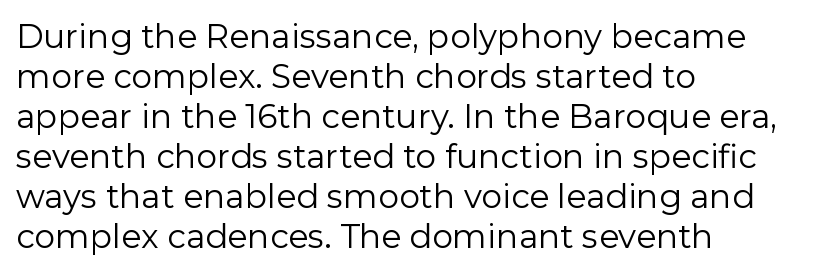
Q: Is the text bold? A: No.
Q: Is the text italic (slanted)? A: No, it is upright.
Q: Is the typeface a serif or a sans-serif typeface? A: Sans-serif.
Q: Is the text underlined? A: No.
Q: How is the paragraph aligned? A: Left-aligned.
Q: Is the spacing between letters normal or unusually wide? A: Normal.
Q: Width (condensed, normal, or wide)? A: Normal.
Q: Stroke contrast? A: Low.
Q: x-height? A: Medium.
Q: Monospaced? A: No.
